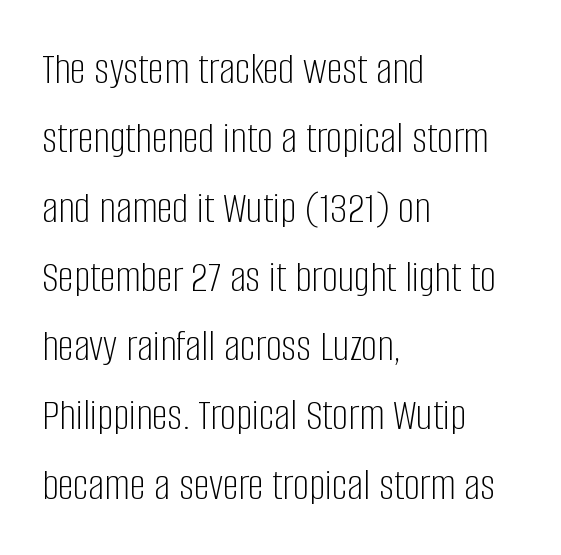
Normally led — the rows are evenly, conventionally spaced. Vertical stems look standard width or narrower in stroke. This is the regular roman posture of the typeface. Characters follow at the spacing the type designer built in.
